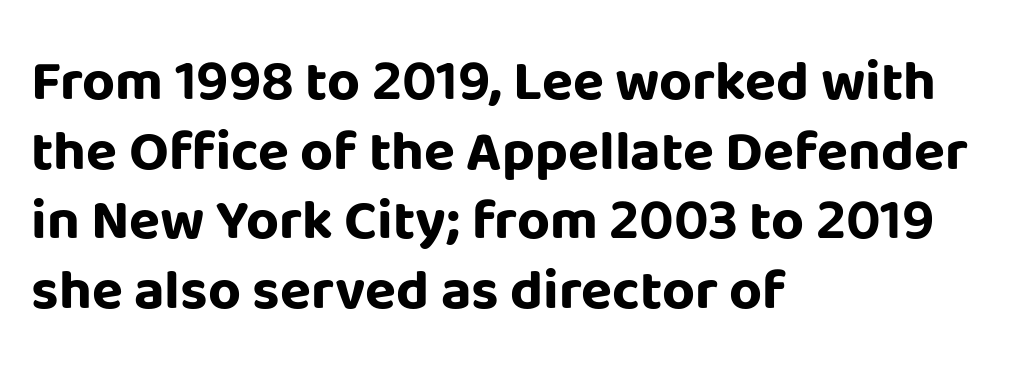
The image shows 57 px bold sans-serif type, upright; set left-aligned, line spacing 1.22x, normal letter spacing, not underlined; low stroke contrast and a large x-height.
